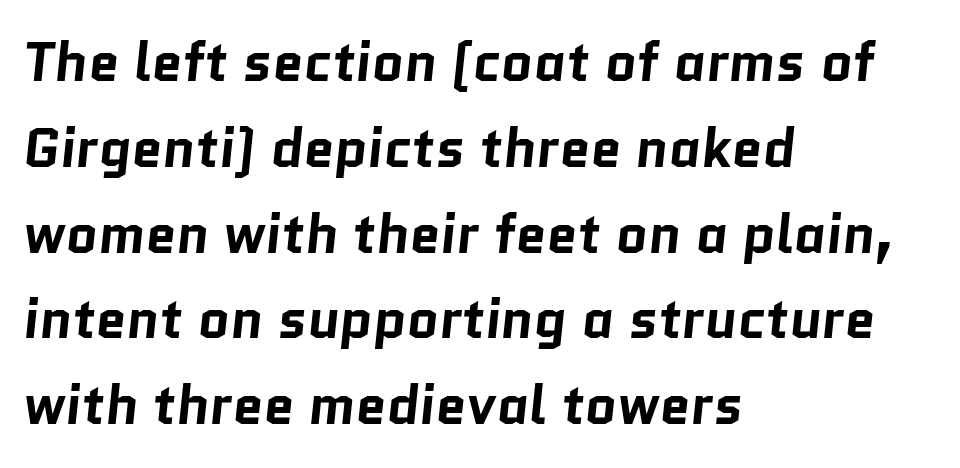
The image shows 55 px bold sans-serif type; set left-aligned, normal line spacing (1.56x), normal letter spacing, not underlined; low stroke contrast and a medium x-height.
